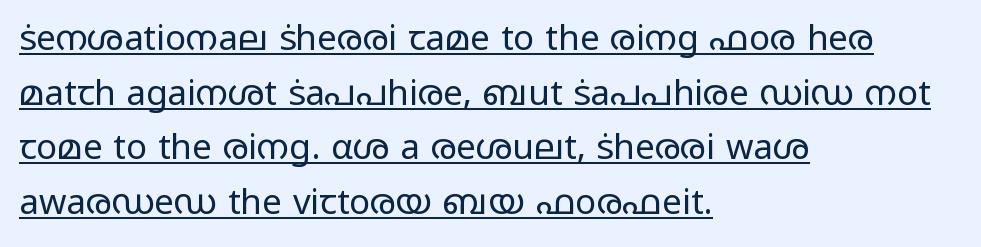
{"serif": "no", "italic": "no", "bold": "no", "weight": "regular", "width": "wide", "stroke_contrast": "low", "x_height": "medium", "monospaced": "no", "underline": "yes", "align": "left", "line_spacing": "normal", "line_spacing_ratio": 1.56, "letter_spacing": "normal", "letter_spacing_em": 0.0, "glyph_px": 35}
